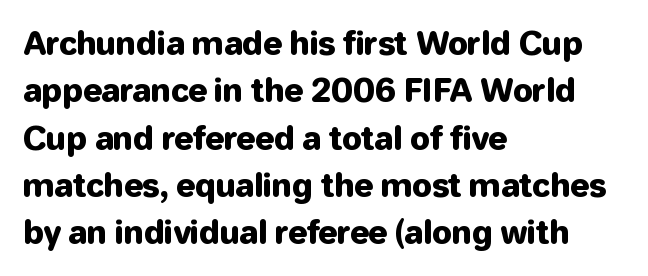
{"serif": "no", "italic": "no", "width": "normal", "stroke_contrast": "low", "x_height": "medium", "monospaced": "no", "underline": "no", "align": "left", "line_spacing": "normal", "line_spacing_ratio": 1.48, "letter_spacing": "normal", "letter_spacing_em": 0.0, "glyph_px": 32}
